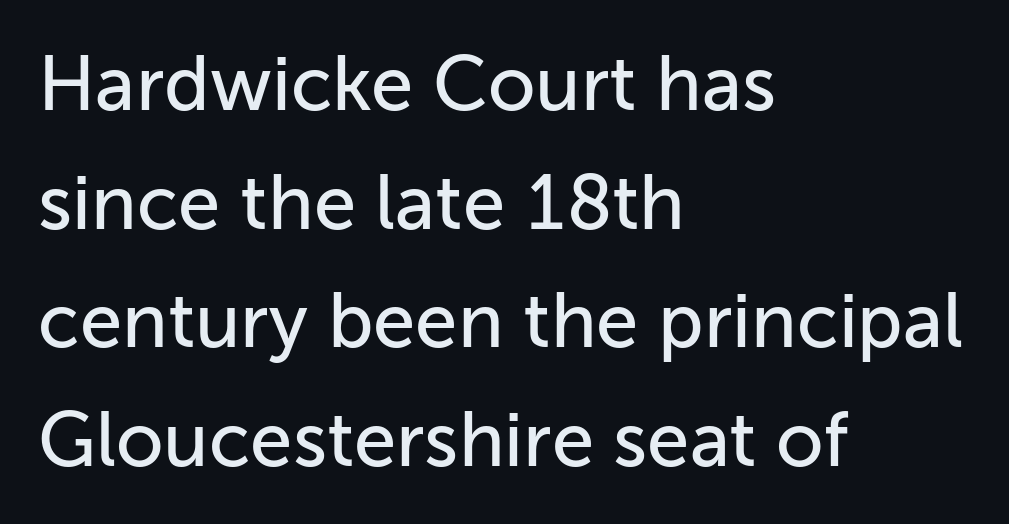
Do the characters align in a grid? No, the font is proportional. Characters follow at the spacing the type designer built in. Anything drawn beneath the words? Only blank space. Italic? Not at all — the glyphs are vertical. Teacher's note: observe the even left margin — that is flush-left alignment. In terms of leading, this rendering sits right in the middle.
